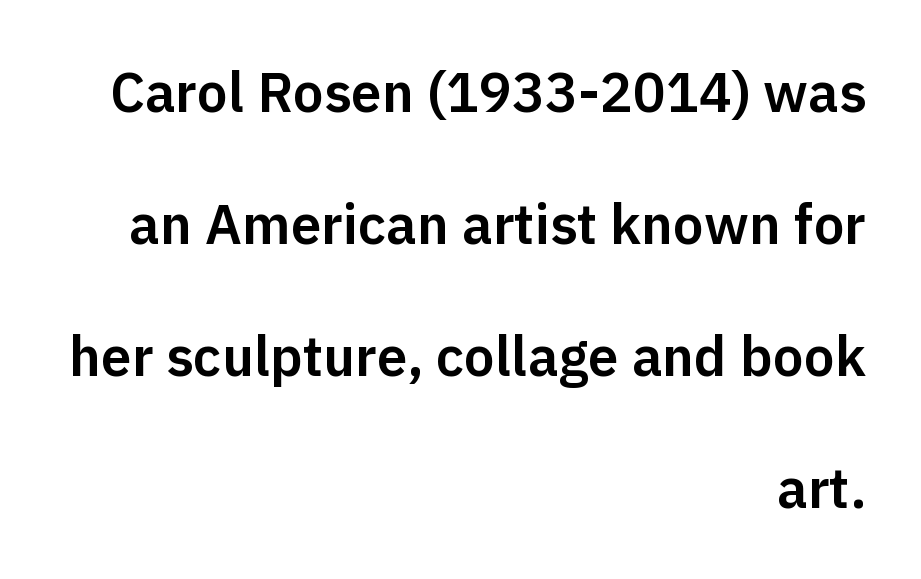
The image shows 55 px sans-serif type, upright; set right-aligned, loose line spacing (2.4x), normal letter spacing, not underlined; low stroke contrast and a medium x-height.
